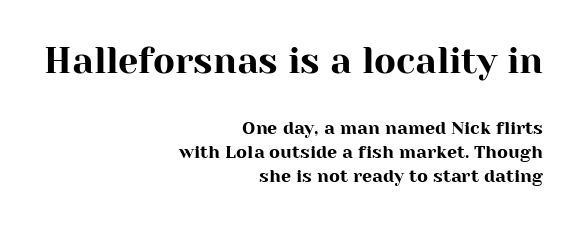
{"serif": "yes", "italic": "no", "width": "normal", "stroke_contrast": "high", "x_height": "medium", "monospaced": "no", "underline": "no", "align": "right", "line_spacing": "normal", "line_spacing_ratio": 1.34, "letter_spacing": "normal", "letter_spacing_em": 0.0, "larger_block": "first", "size_ratio": 2.0, "glyph_px": 36}
